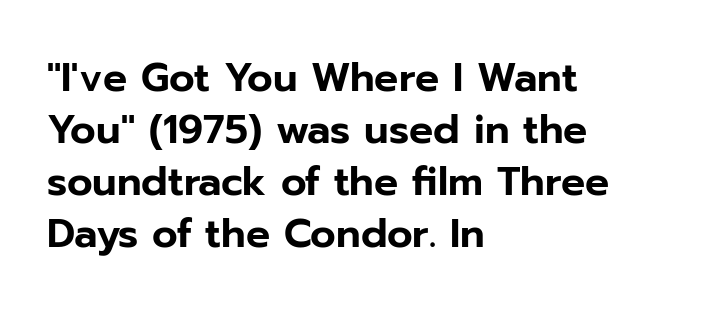
The image shows 40 px sans-serif type, upright; set left-aligned, normal line spacing (1.3x), normal letter spacing, not underlined; low stroke contrast and a medium x-height.
